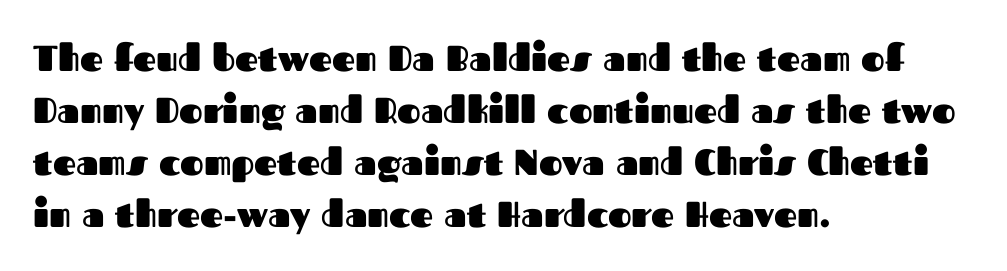
The image shows 36 px heavy sans-serif type, upright; set left-aligned, normal line spacing (1.44x), normal letter spacing, not underlined; medium stroke contrast and a medium x-height.
